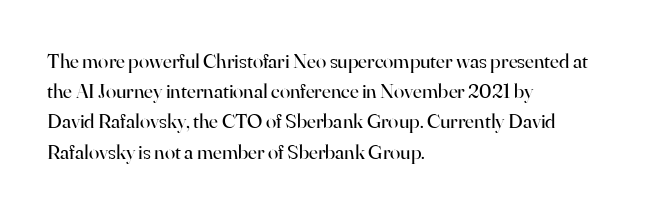
The image shows 21 px text type, upright; set left-aligned, normal line spacing (1.44x), normal letter spacing, not underlined.
